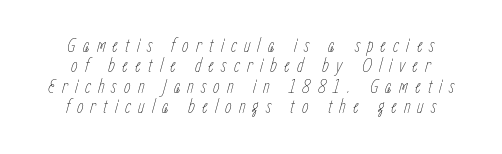
Q: Is the text bold? A: No.
Q: Is the text italic (slanted)? A: Yes, it leans right by about 15 degrees.
Q: Is the text underlined? A: No.
Q: How is the paragraph aligned? A: Centered.
Q: Is the spacing between letters normal or unusually wide? A: Unusually wide.
Q: Is the spacing between lines tight, normal or loose? A: Tight.
